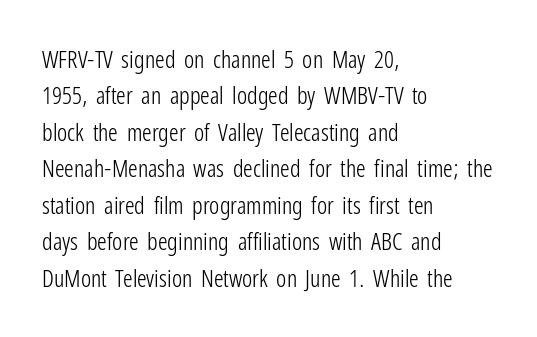
Q: Is the text bold? A: No.
Q: Is the text italic (slanted)? A: No, it is upright.
Q: Is the text underlined? A: No.
Q: How is the paragraph aligned? A: Left-aligned.
Q: Is the spacing between letters normal or unusually wide? A: Normal.
Q: Is the spacing between lines tight, normal or loose? A: Normal.
